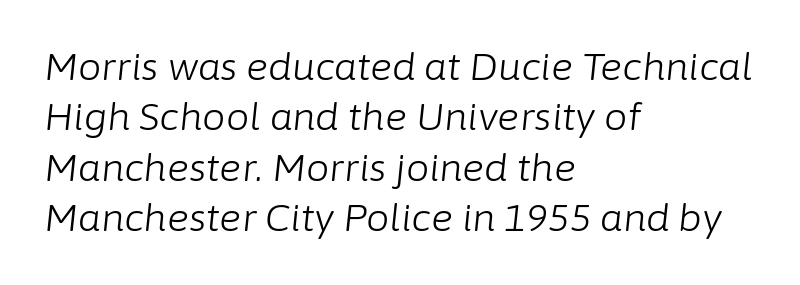
Rows of type keep a routine distance in the vertical direction. Short note: letters normally spaced. The lines in this sample share a left origin and differ only in where they stop. Spacing verdict: proportional, widths tailored to each character. The letterforms sit at book weight or below. The lettering tilts uniformly, giving the passage an italic look.
